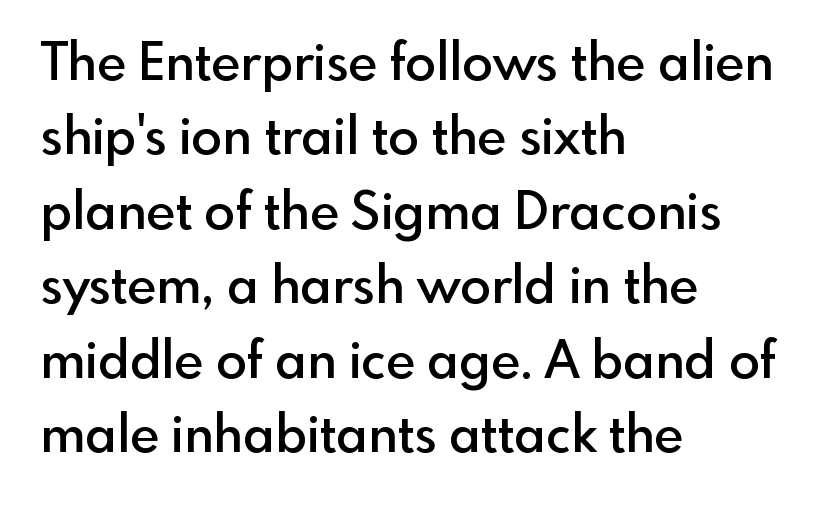
{"serif": "no", "italic": "no", "bold": "semi", "weight": "semibold", "width": "normal", "x_height": "small", "monospaced": "no", "underline": "no", "align": "left", "line_spacing": "normal", "line_spacing_ratio": 1.46, "letter_spacing": "normal", "letter_spacing_em": 0.0, "glyph_px": 51}
